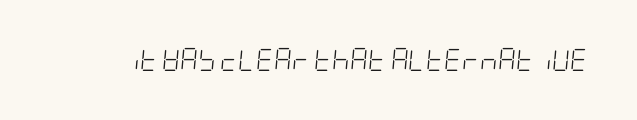
Q: Is the text bold? A: No.
Q: Is the text italic (slanted)? A: Yes, it leans right by about 5 degrees.
Q: Is the text underlined? A: No.
Q: Is the spacing between letters normal or unusually wide? A: Normal.
